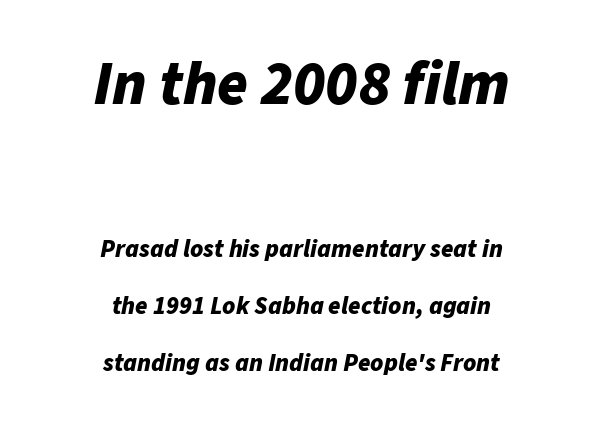
{"italic": "yes", "lean": "right", "slant_degrees": 11, "bold": "yes", "weight": "bold", "width": "normal", "stroke_contrast": "low", "x_height": "medium", "monospaced": "no", "underline": "no", "align": "center", "line_spacing": "loose", "line_spacing_ratio": 2.28, "letter_spacing": "normal", "letter_spacing_em": 0.0, "larger_block": "first", "size_ratio": 2.48, "glyph_px": 62}
